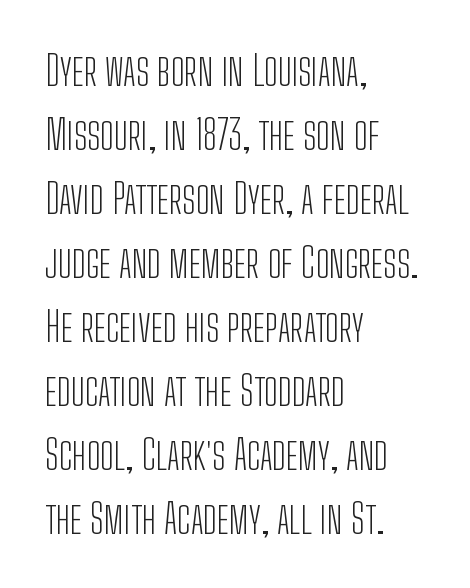
Q: Is the text bold? A: No.
Q: Is the text italic (slanted)? A: No, it is upright.
Q: Is the typeface a serif or a sans-serif typeface? A: Sans-serif.
Q: Is the text underlined? A: No.
Q: How is the paragraph aligned? A: Left-aligned.
Q: Is the spacing between letters normal or unusually wide? A: Normal.
Q: Is the spacing between lines tight, normal or loose? A: Normal.
Q: Width (condensed, normal, or wide)? A: Condensed.
Q: Stroke contrast? A: Low.
Q: x-height? A: Medium.
Q: Monospaced? A: No.
